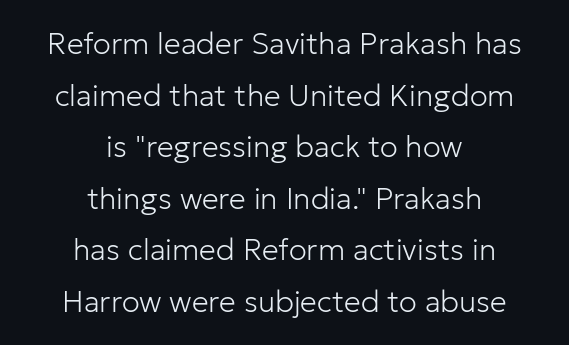
{"serif": "no", "italic": "no", "bold": "no", "weight": "light", "width": "normal", "stroke_contrast": "low", "x_height": "medium", "monospaced": "no", "underline": "no", "align": "center", "line_spacing_ratio": 1.72, "letter_spacing": "normal", "letter_spacing_em": 0.0, "glyph_px": 30}
